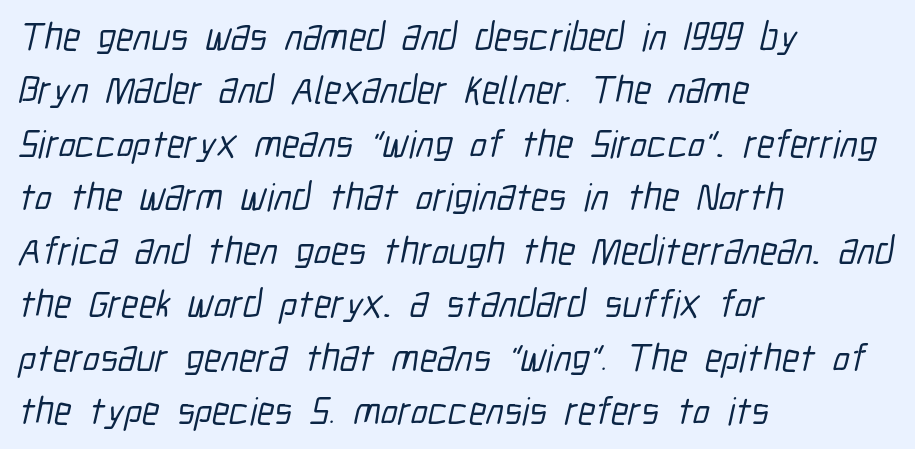
Q: Is the typeface a serif or a sans-serif typeface? A: Sans-serif.
Q: Is the text underlined? A: No.
Q: How is the paragraph aligned? A: Left-aligned.
Q: Is the spacing between letters normal or unusually wide? A: Normal.
Q: Is the spacing between lines tight, normal or loose? A: Normal.
Q: Width (condensed, normal, or wide)? A: Condensed.
Q: Stroke contrast? A: Low.
Q: x-height? A: Medium.
Q: Monospaced? A: No.
